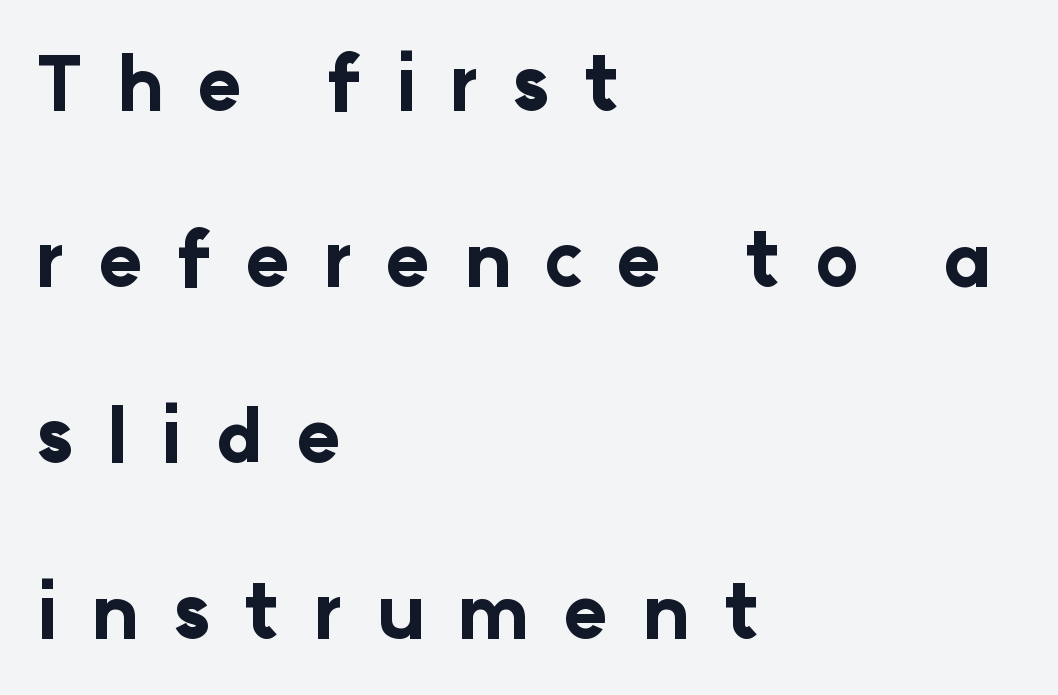
The image shows 74 px bold sans-serif type, upright; set left-aligned, loose line spacing (2.38x), unusually wide letter spacing (+0.45 em), not underlined; low stroke contrast and a medium x-height.
